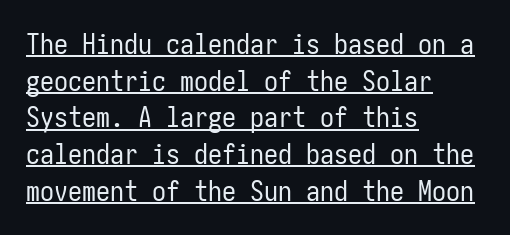
The image shows 28 px regular-weight, condensed sans-serif type, upright; set left-aligned, normal line spacing (1.31x), normal letter spacing, underlined; low stroke contrast and a medium x-height.
